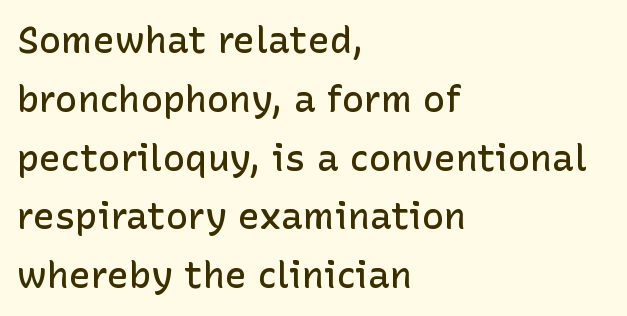
{"serif": "no", "italic": "no", "bold": "semi", "weight": "semibold", "width": "normal", "stroke_contrast": "low", "x_height": "medium", "monospaced": "no", "underline": "no", "align": "left", "line_spacing": "normal", "line_spacing_ratio": 1.59, "letter_spacing": "normal", "letter_spacing_em": 0.0, "glyph_px": 37}
